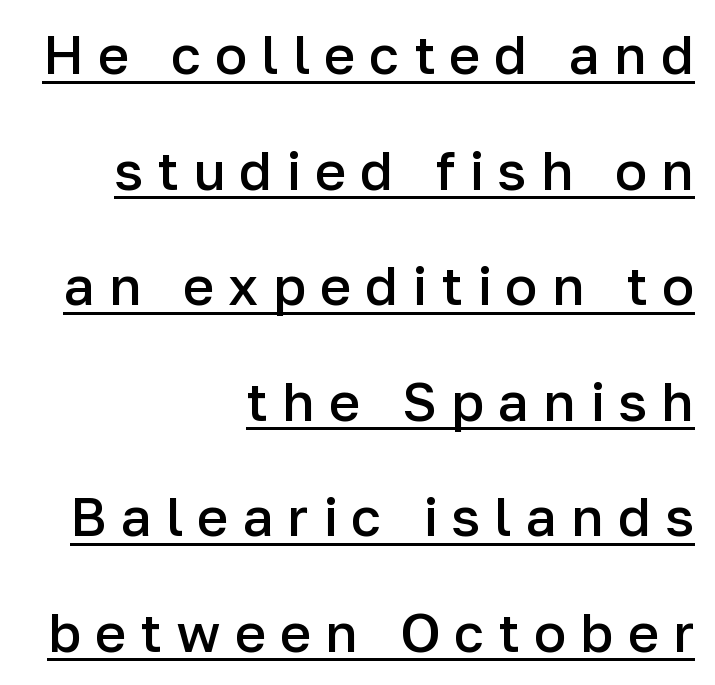
The image shows 54 px semibold sans-serif type, upright; set right-aligned, loose line spacing (2.14x), unusually wide letter spacing (+0.26 em), underlined; low stroke contrast and a medium x-height.
